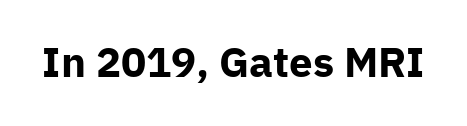
Clear beneath every line of the passage. What kind of face is this? One without serifs — a sans. Is the type bold? Yes — the strokes are clearly thick and heavy. Think of a printed novel: that variable character pitch is what you see here. The specimen reads as upright at a glance.
